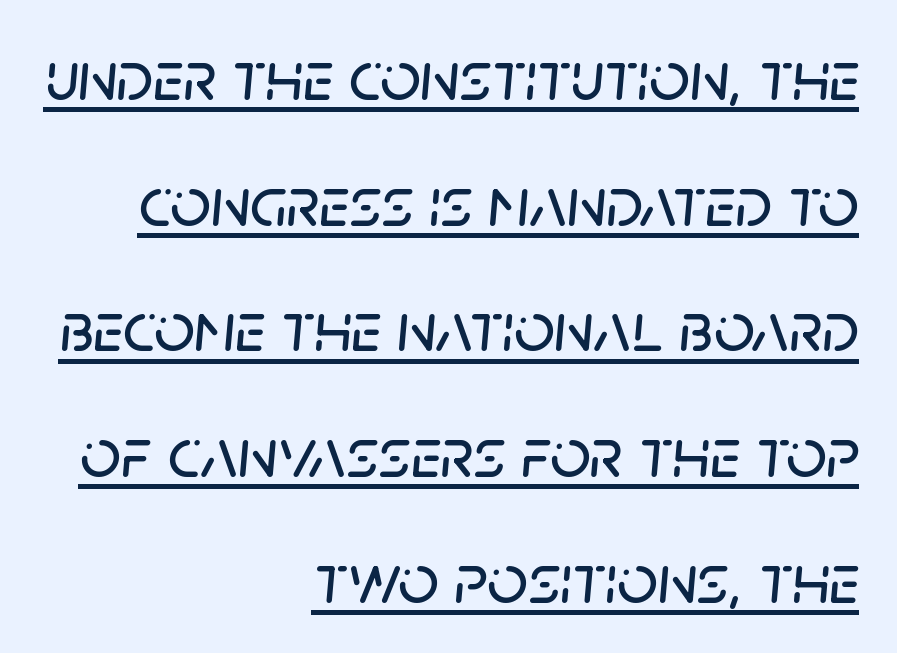
The image shows 71 px text type, italic (leaning right); set right-aligned, line spacing 1.77x, normal letter spacing, underlined; low stroke contrast and a large x-height.
